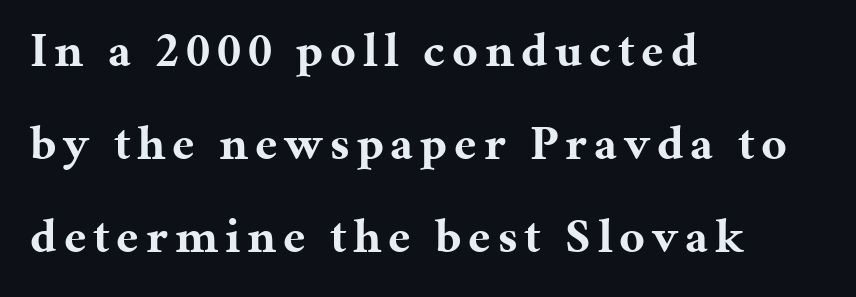
The image shows 49 px bold serif type, upright; set left-aligned, loose line spacing (1.9x), not underlined; medium stroke contrast and a medium x-height.
